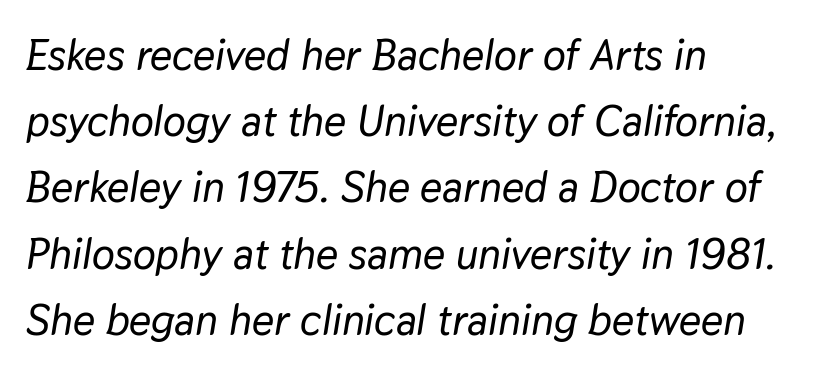
Q: Is the text italic (slanted)? A: Yes, it leans right by about 9 degrees.
Q: Is the text underlined? A: No.
Q: How is the paragraph aligned? A: Left-aligned.
Q: Is the spacing between letters normal or unusually wide? A: Normal.
Q: Is the spacing between lines tight, normal or loose? A: Normal.
Q: Width (condensed, normal, or wide)? A: Normal.
Q: Stroke contrast? A: Low.
Q: x-height? A: Medium.
Q: Monospaced? A: No.
